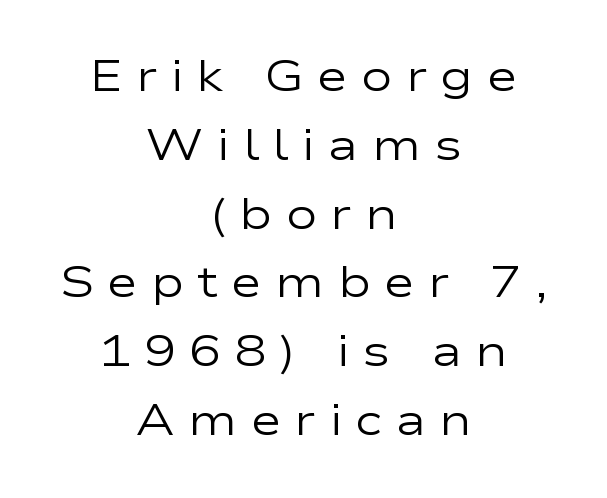
{"serif": "no", "italic": "no", "bold": "no", "weight": "regular", "width": "wide", "stroke_contrast": "low", "x_height": "medium", "monospaced": "no", "underline": "no", "align": "center", "line_spacing": "normal", "line_spacing_ratio": 1.6, "letter_spacing": "wide", "letter_spacing_em": 0.3, "glyph_px": 43}
